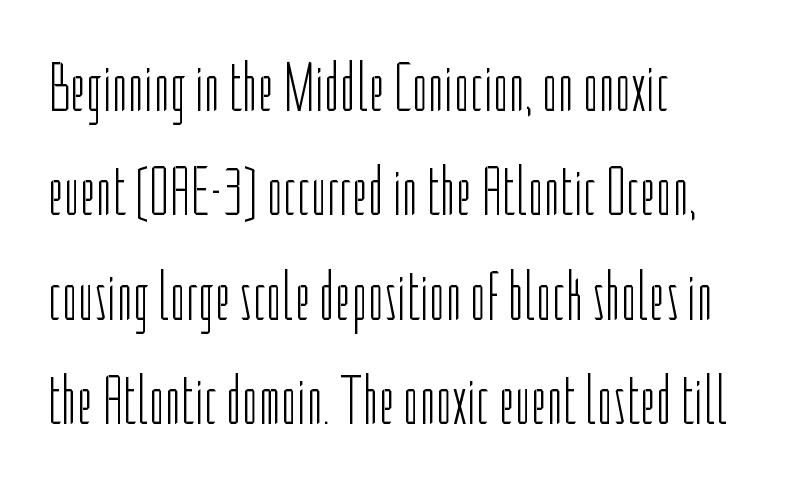
{"serif": "no", "italic": "no", "bold": "no", "weight": "light", "width": "condensed", "stroke_contrast": "low", "x_height": "medium", "monospaced": "no", "underline": "no", "align": "left", "line_spacing": "normal", "line_spacing_ratio": 1.49, "letter_spacing": "normal", "letter_spacing_em": 0.0, "glyph_px": 70}
